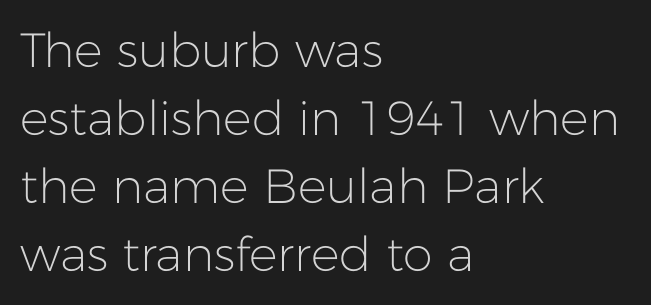
The image shows 48 px light sans-serif type, upright; set left-aligned, normal line spacing (1.42x), normal letter spacing, not underlined; low stroke contrast and a medium x-height.
